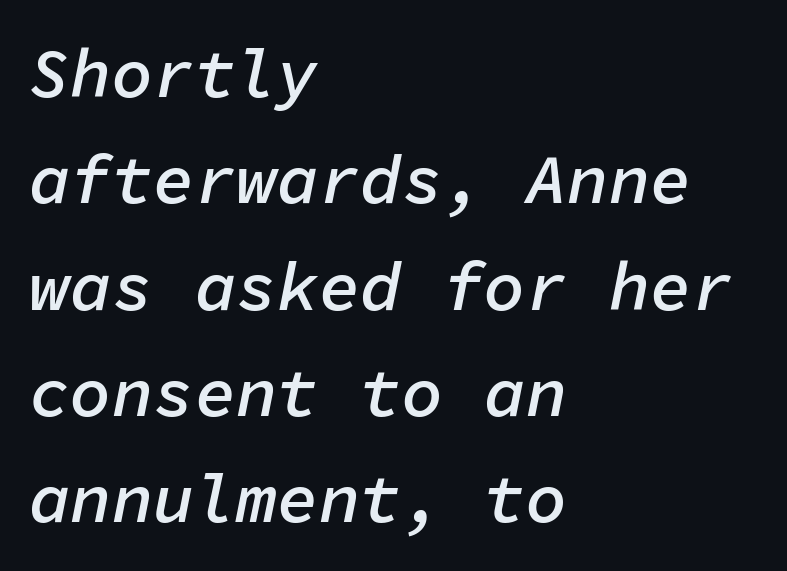
Q: Is the text bold? A: Semi-bold.
Q: Is the text italic (slanted)? A: Yes, it leans right by about 11 degrees.
Q: Is the text underlined? A: No.
Q: How is the paragraph aligned? A: Left-aligned.
Q: Is the spacing between letters normal or unusually wide? A: Normal.
Q: Is the spacing between lines tight, normal or loose? A: Normal.
Q: Width (condensed, normal, or wide)? A: Normal.
Q: Stroke contrast? A: Low.
Q: x-height? A: Medium.
Q: Monospaced? A: Yes.
